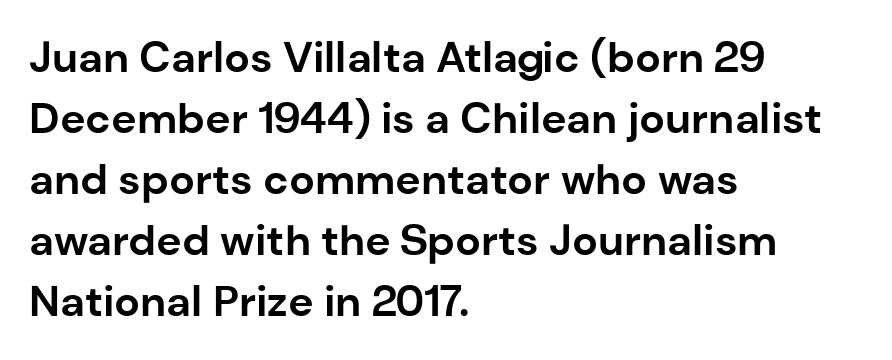
{"serif": "no", "italic": "no", "bold": "yes", "weight": "bold", "width": "normal", "stroke_contrast": "low", "x_height": "medium", "monospaced": "no", "underline": "no", "align": "left", "line_spacing": "normal", "line_spacing_ratio": 1.42, "letter_spacing": "normal", "letter_spacing_em": 0.0, "glyph_px": 43}
